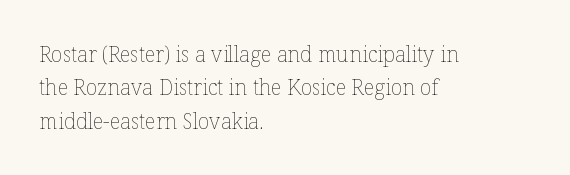
Q: Is the text bold? A: No.
Q: Is the text italic (slanted)? A: No, it is upright.
Q: Is the text underlined? A: No.
Q: How is the paragraph aligned? A: Left-aligned.
Q: Is the spacing between letters normal or unusually wide? A: Normal.
Q: Is the spacing between lines tight, normal or loose? A: Normal.
